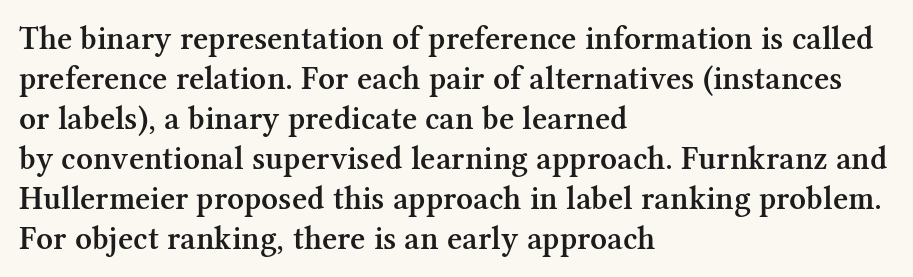
The image shows 33 px semibold serif type, upright; set left-aligned, line spacing 1.21x, normal letter spacing, not underlined; medium stroke contrast and a medium x-height.
